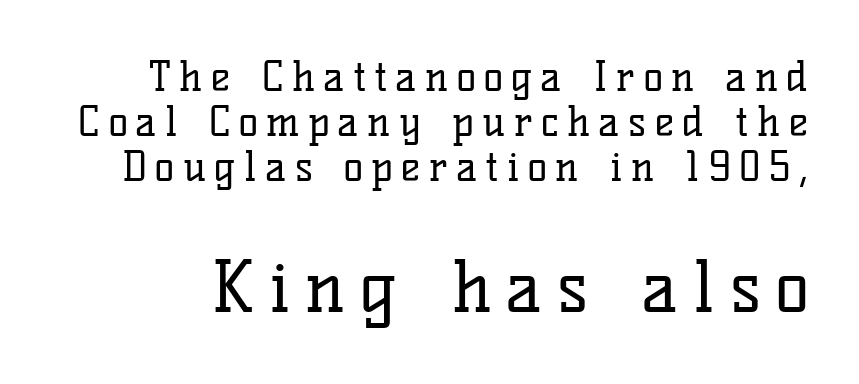
Q: Is the text bold? A: No.
Q: Is the text italic (slanted)? A: No, it is upright.
Q: Is the typeface a serif or a sans-serif typeface? A: Serif.
Q: Is the text underlined? A: No.
Q: Is the spacing between letters normal or unusually wide? A: Unusually wide.
Q: Is the spacing between lines tight, normal or loose? A: Tight.
Q: Which block of text is set in a larger size, the first (top) or the second (bottom)? A: The second (bottom) one.
Q: Width (condensed, normal, or wide)? A: Normal.
Q: Stroke contrast? A: Low.
Q: x-height? A: Medium.
Q: Monospaced? A: No.
